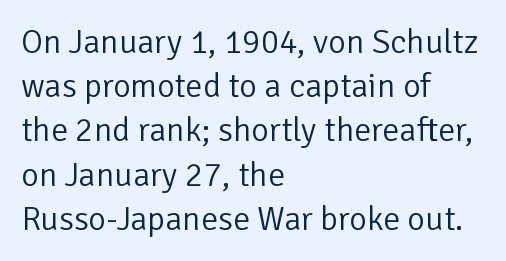
{"serif": "no", "italic": "no", "bold": "no", "weight": "light", "width": "normal", "stroke_contrast": "low", "x_height": "medium", "monospaced": "no", "underline": "no", "align": "left", "line_spacing": "normal", "line_spacing_ratio": 1.3, "letter_spacing": "normal", "letter_spacing_em": 0.0, "glyph_px": 34}
